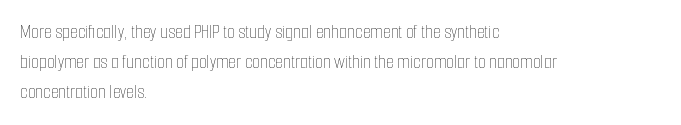
What stands out about the letter spacing? Nothing — it is the standard amount. The axis of the letterforms is exactly vertical. Check the space under the baseline: it is left empty. Evenly set lines give the paragraph a standard silhouette.
